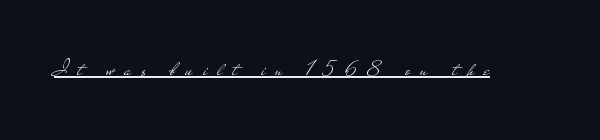
Heft: none added — not bold. Underline: present. Observe the wide spacing: letters keep a clear distance from each other.
